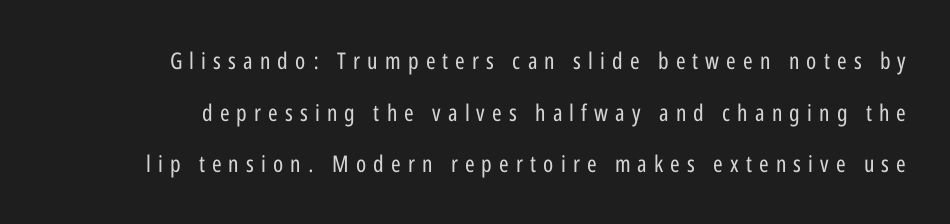
A great deal of white space separates one row of letters from the next. Nope, not italic — everything's standing straight. Glyph-to-glyph distance is far greater than everyday printed text. Weight: not bold — regular or lighter. Quick note: underline off.
